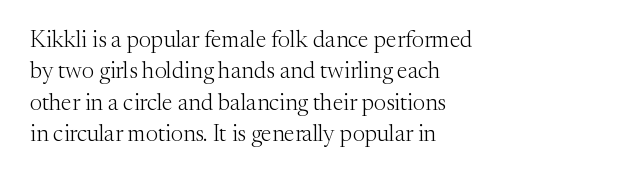
The image shows 23 px text type, upright; set left-aligned, normal line spacing (1.36x), normal letter spacing, not underlined.
